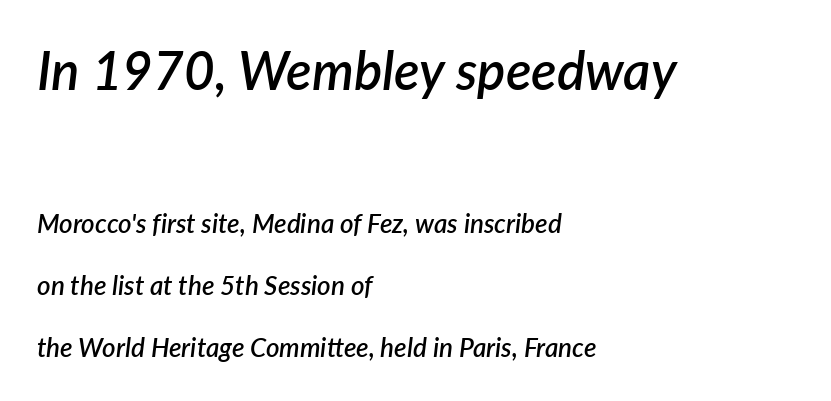
{"italic": "yes", "lean": "right", "slant_degrees": 7, "bold": "semi", "weight": "semibold", "width": "normal", "stroke_contrast": "low", "x_height": "medium", "monospaced": "no", "underline": "no", "align": "left", "line_spacing": "loose", "line_spacing_ratio": 2.4, "letter_spacing": "normal", "letter_spacing_em": 0.0, "larger_block": "first", "size_ratio": 2.04, "glyph_px": 53}
